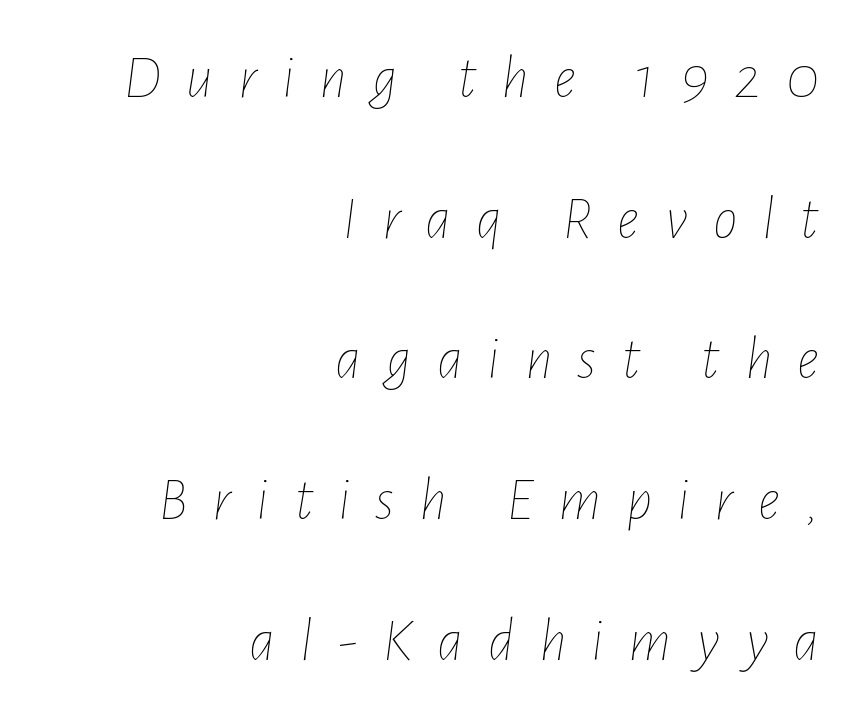
{"italic": "yes", "lean": "right", "slant_degrees": 7, "bold": "no", "weight": "thin", "width": "condensed", "stroke_contrast": "low", "x_height": "medium", "monospaced": "no", "underline": "no", "align": "right", "line_spacing": "loose", "line_spacing_ratio": 2.27, "letter_spacing": "wide", "letter_spacing_em": 0.4, "glyph_px": 62}
